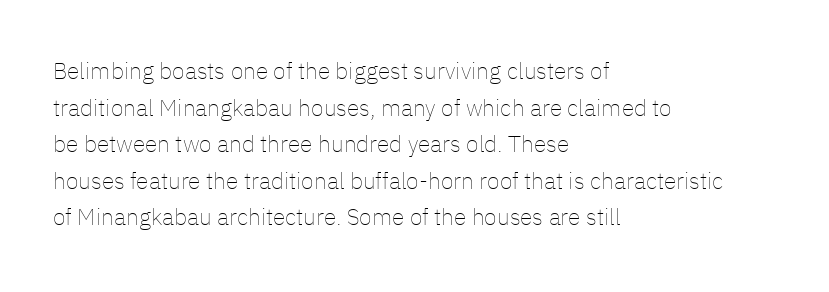
Notice how descenders clear the ascenders below comfortably — that's standard leading. Heft: none added — not bold. Posture: upright roman. The tracking reads as untouched default to a designer's eye. If you drew a ruler down the left edge, every line would touch it.
